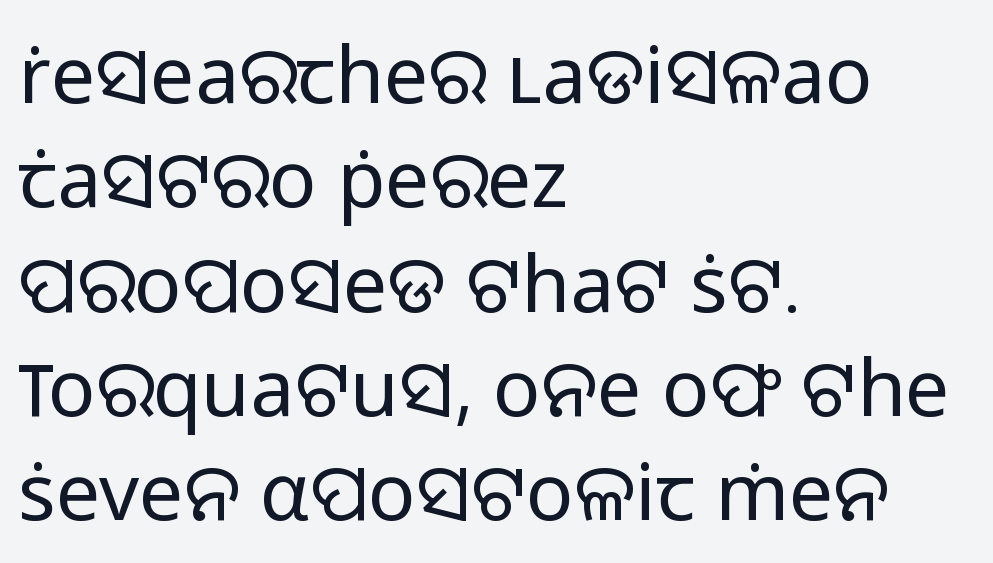
Q: Is the text bold? A: No.
Q: Is the text italic (slanted)? A: No, it is upright.
Q: Is the typeface a serif or a sans-serif typeface? A: Sans-serif.
Q: Is the text underlined? A: No.
Q: How is the paragraph aligned? A: Left-aligned.
Q: Is the spacing between letters normal or unusually wide? A: Normal.
Q: Is the spacing between lines tight, normal or loose? A: Normal.
Q: Width (condensed, normal, or wide)? A: Normal.
Q: Stroke contrast? A: Low.
Q: x-height? A: Medium.
Q: Monospaced? A: No.
